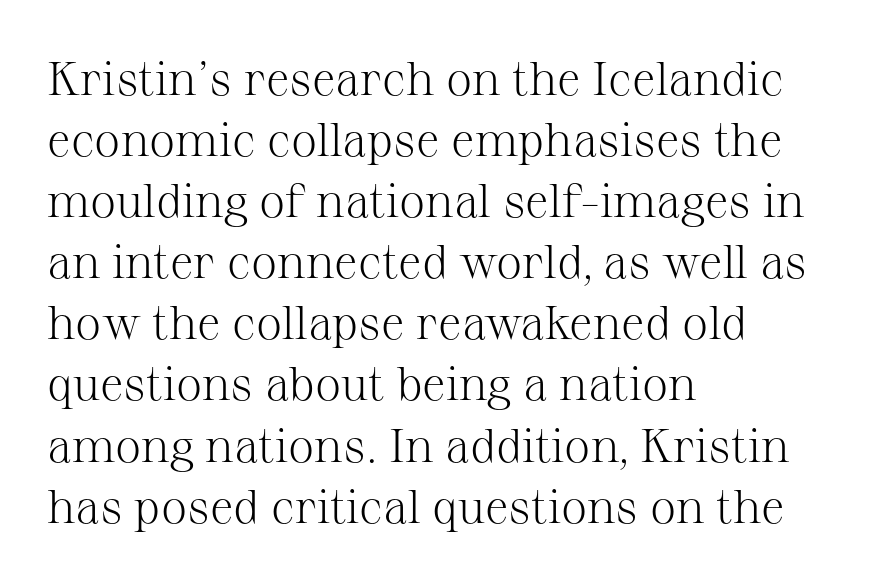
{"serif": "yes", "italic": "no", "bold": "no", "weight": "light", "width": "normal", "stroke_contrast": "medium", "x_height": "medium", "monospaced": "no", "underline": "no", "align": "left", "line_spacing": "normal", "line_spacing_ratio": 1.3, "letter_spacing": "normal", "letter_spacing_em": 0.0, "glyph_px": 47}
